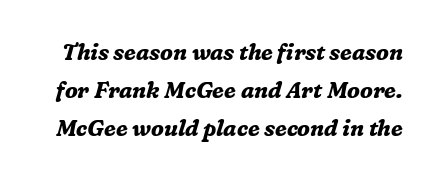
Q: Is the text bold? A: Yes.
Q: Is the text italic (slanted)? A: Yes, it leans right by about 16 degrees.
Q: Is the text underlined? A: No.
Q: Is the spacing between letters normal or unusually wide? A: Normal.
